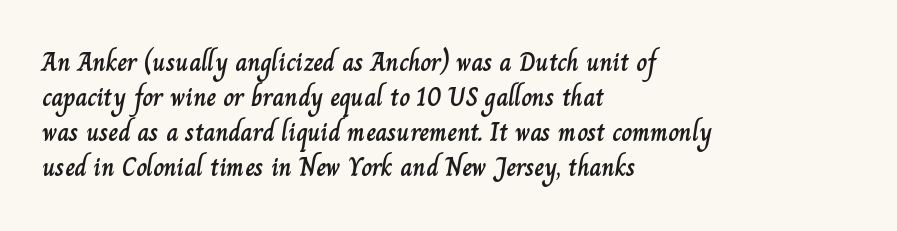
{"underline": "no", "align": "left", "line_spacing": "normal", "line_spacing_ratio": 1.35, "letter_spacing": "normal", "letter_spacing_em": 0.0, "glyph_px": 26}
